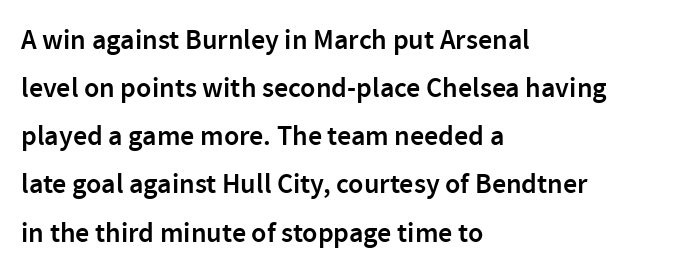
Q: Is the text bold? A: Semi-bold.
Q: Is the text italic (slanted)? A: No, it is upright.
Q: Is the typeface a serif or a sans-serif typeface? A: Sans-serif.
Q: Is the text underlined? A: No.
Q: How is the paragraph aligned? A: Left-aligned.
Q: Is the spacing between letters normal or unusually wide? A: Normal.
Q: Width (condensed, normal, or wide)? A: Normal.
Q: x-height? A: Medium.
Q: Monospaced? A: No.
